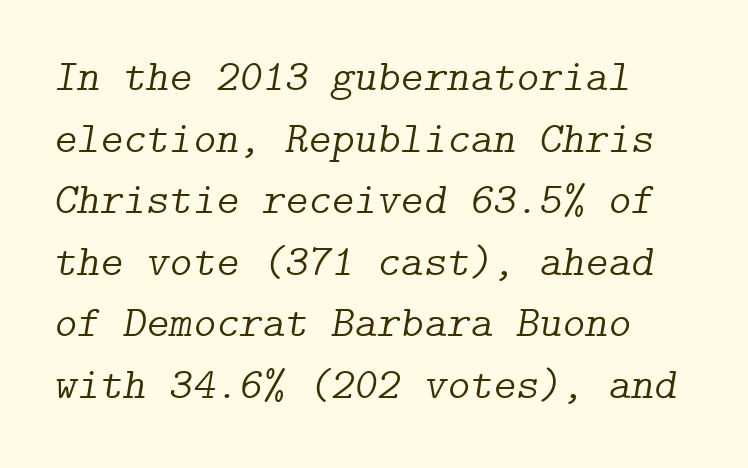
Q: Is the text bold? A: No.
Q: Is the text italic (slanted)? A: Yes, it leans right by about 9 degrees.
Q: Is the typeface a serif or a sans-serif typeface? A: Serif.
Q: Is the text underlined? A: No.
Q: How is the paragraph aligned? A: Left-aligned.
Q: Is the spacing between letters normal or unusually wide? A: Normal.
Q: Is the spacing between lines tight, normal or loose? A: Normal.
Q: Width (condensed, normal, or wide)? A: Normal.
Q: Stroke contrast? A: Low.
Q: x-height? A: Medium.
